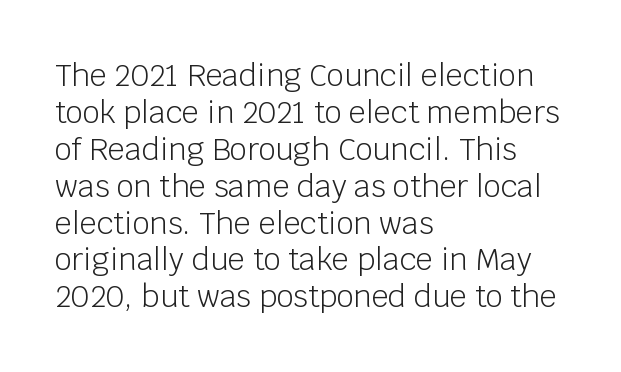
{"serif": "no", "italic": "no", "bold": "no", "weight": "light", "width": "normal", "stroke_contrast": "low", "x_height": "large", "monospaced": "no", "underline": "no", "align": "left", "line_spacing_ratio": 1.23, "letter_spacing": "normal", "letter_spacing_em": 0.0, "glyph_px": 30}
